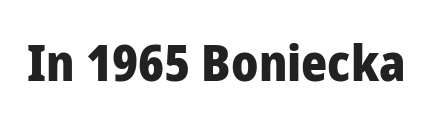
When letters stand straight like this, we call the style roman or upright. The line texture is even and compact thanks to regular tracking. Caption: bold face, heavy strokes. Each letter keeps its own natural width here, so spacing adapts to shape.
